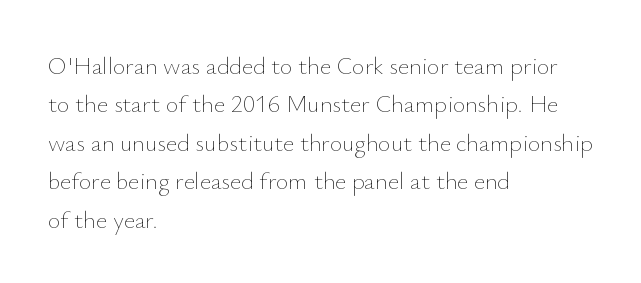
{"italic": "no", "bold": "no", "underline": "no", "align": "left", "line_spacing": "normal", "line_spacing_ratio": 1.6, "letter_spacing": "normal", "letter_spacing_em": 0.0, "glyph_px": 24}
